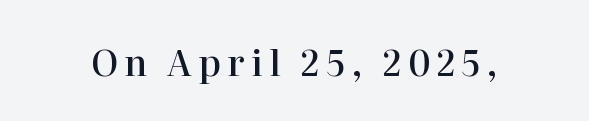
Q: Is the text bold? A: Semi-bold.
Q: Is the text italic (slanted)? A: No, it is upright.
Q: Is the typeface a serif or a sans-serif typeface? A: Serif.
Q: Is the text underlined? A: No.
Q: Width (condensed, normal, or wide)? A: Normal.
Q: Stroke contrast? A: High.
Q: x-height? A: Medium.
Q: Monospaced? A: No.
